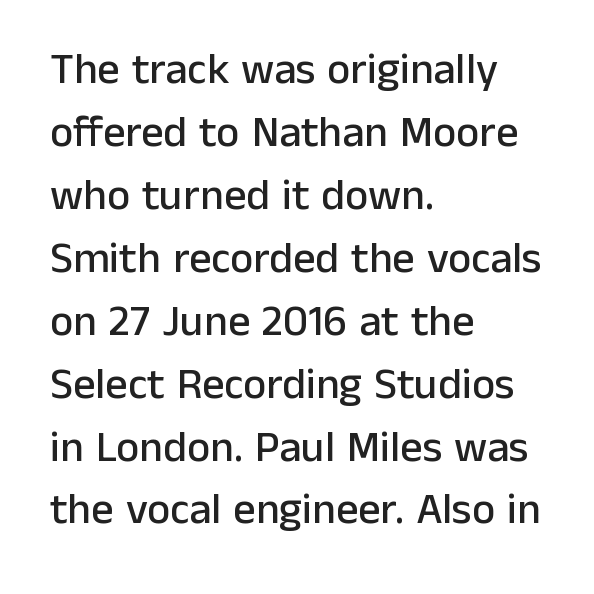
Proportional: the letters do not fall into vertical columns. This rendering features lettering with no underline. The leading is moderate, giving the passage an even texture. Ordinary non-slanted type is in use. To sum up the face: it is a sans, with no serifs. Letter spacing: default.
